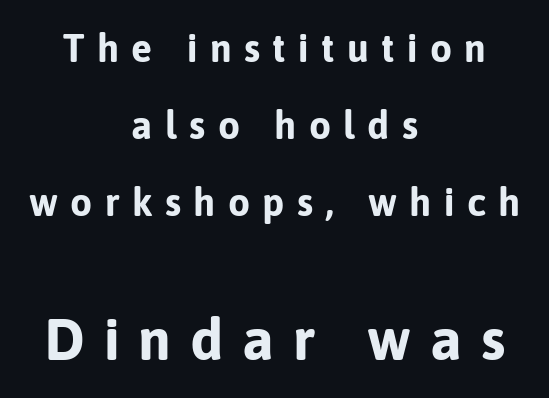
{"serif": "no", "italic": "no", "bold": "yes", "weight": "bold", "width": "normal", "stroke_contrast": "low", "x_height": "medium", "monospaced": "no", "underline": "no", "align": "center", "line_spacing": "loose", "line_spacing_ratio": 1.98, "letter_spacing": "wide", "letter_spacing_em": 0.32, "larger_block": "second", "size_ratio": 1.51, "glyph_px": 59}
